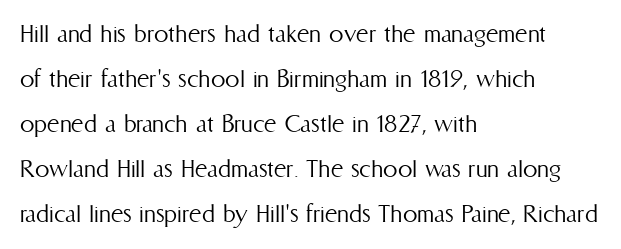
{"italic": "no", "bold": "no", "weight": "light", "width": "condensed", "stroke_contrast": "medium", "x_height": "medium", "monospaced": "no", "underline": "no", "align": "left", "line_spacing": "normal", "line_spacing_ratio": 1.55, "letter_spacing": "normal", "letter_spacing_em": 0.0, "glyph_px": 29}
